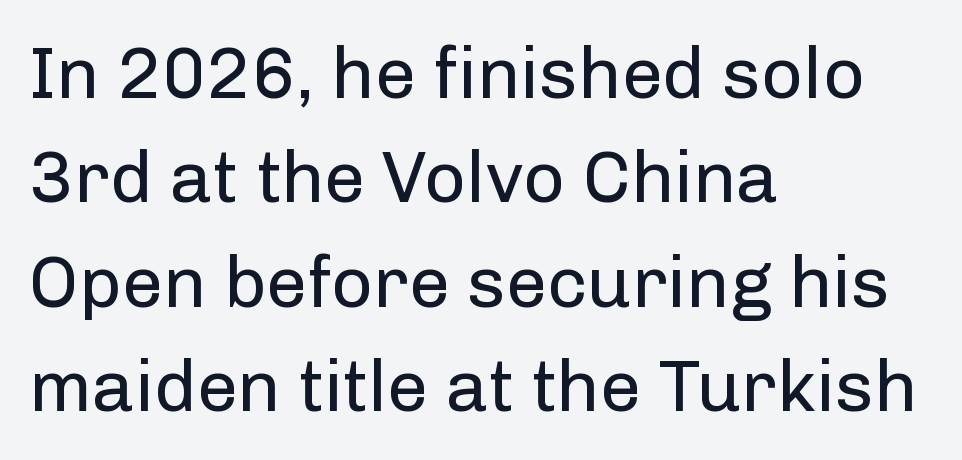
The image shows 73 px regular-weight sans-serif type, upright; set left-aligned, normal line spacing (1.43x), normal letter spacing, not underlined; low stroke contrast and a medium x-height.
